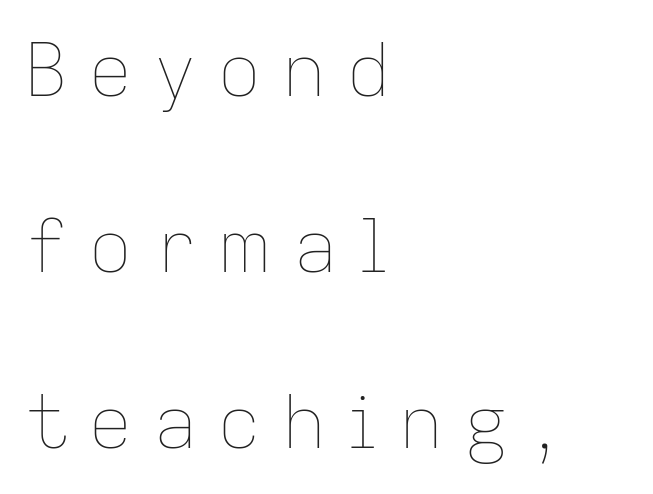
Q: Is the text bold? A: No.
Q: Is the text italic (slanted)? A: No, it is upright.
Q: Is the text underlined? A: No.
Q: How is the paragraph aligned? A: Left-aligned.
Q: Is the spacing between letters normal or unusually wide? A: Unusually wide.
Q: Is the spacing between lines tight, normal or loose? A: Loose.
Q: Width (condensed, normal, or wide)? A: Normal.
Q: Stroke contrast? A: Low.
Q: x-height? A: Medium.
Q: Monospaced? A: No.
